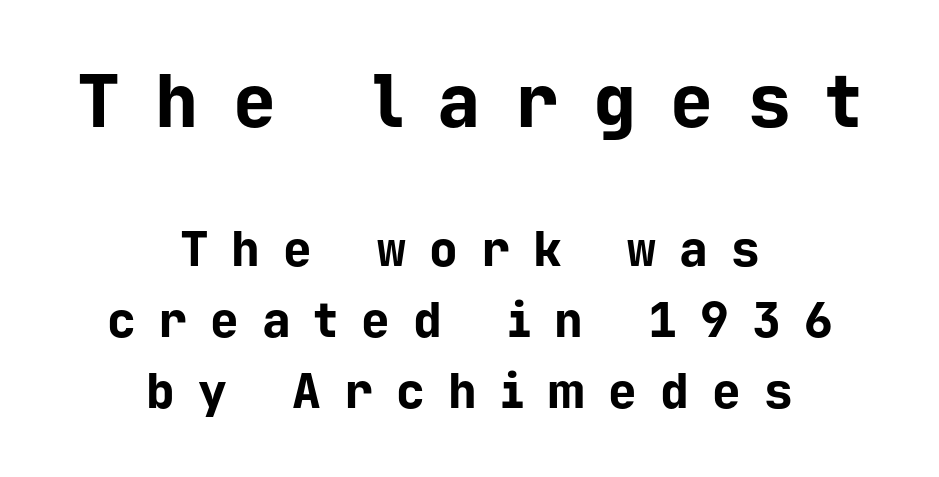
Q: Is the text bold? A: Yes.
Q: Is the text italic (slanted)? A: No, it is upright.
Q: Is the typeface a serif or a sans-serif typeface? A: Sans-serif.
Q: Is the text underlined? A: No.
Q: How is the paragraph aligned? A: Centered.
Q: Is the spacing between letters normal or unusually wide? A: Unusually wide.
Q: Is the spacing between lines tight, normal or loose? A: Normal.
Q: Which block of text is set in a larger size, the first (top) or the second (bottom)? A: The first (top) one.
Q: Width (condensed, normal, or wide)? A: Normal.
Q: Stroke contrast? A: Low.
Q: x-height? A: Medium.
Q: Monospaced? A: Yes.
